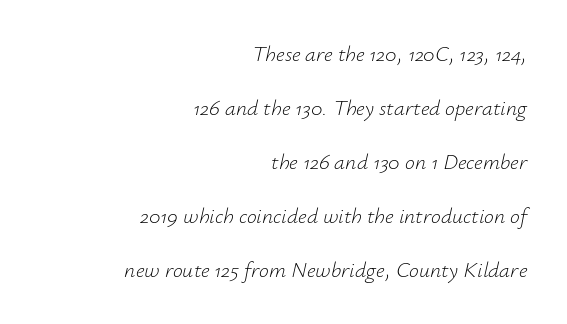
The image shows 22 px text type, italic (leaning right); set right-aligned, loose line spacing (2.45x), normal letter spacing, not underlined.
